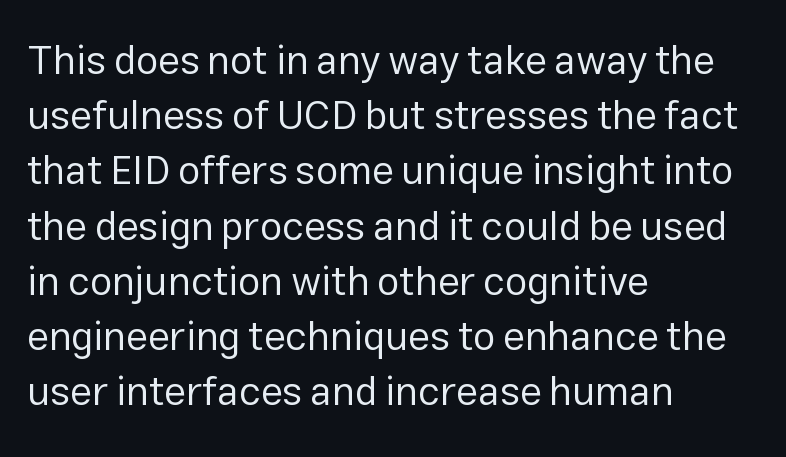
On a weight scale, this lands at 450 or below. Examine the stroke ends and you'll find no serifs. These lines are rendered in a variable-pitch font. Underline: absent.
